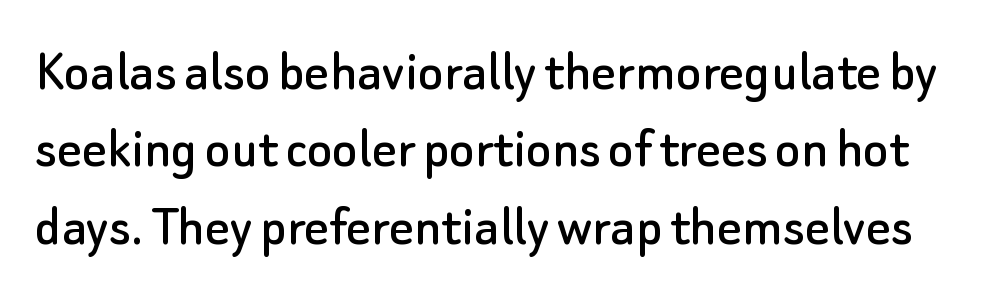
Q: Is the text italic (slanted)? A: No, it is upright.
Q: Is the typeface a serif or a sans-serif typeface? A: Sans-serif.
Q: Is the text underlined? A: No.
Q: Is the spacing between letters normal or unusually wide? A: Normal.
Q: Is the spacing between lines tight, normal or loose? A: Normal.
Q: Width (condensed, normal, or wide)? A: Normal.
Q: Stroke contrast? A: Low.
Q: x-height? A: Small.
Q: Monospaced? A: No.
